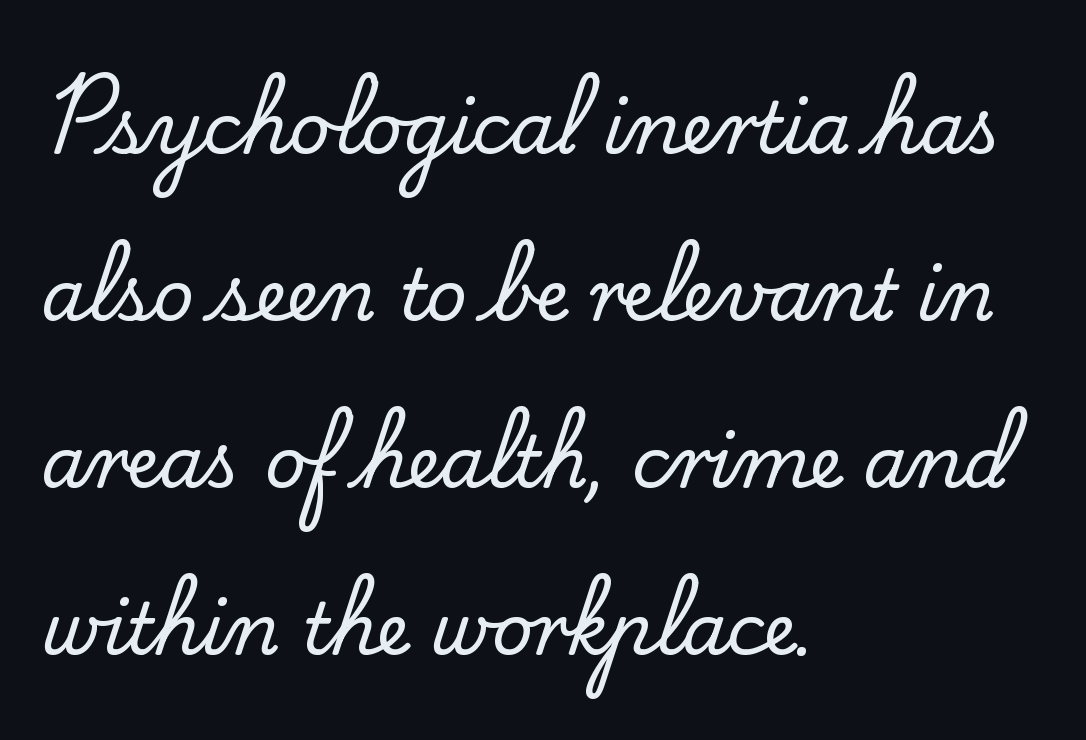
Q: Is the text italic (slanted)? A: Yes.
Q: Is the typeface a serif or a sans-serif typeface? A: Serif.
Q: Is the text underlined? A: No.
Q: How is the paragraph aligned? A: Left-aligned.
Q: Is the spacing between letters normal or unusually wide? A: Normal.
Q: Is the spacing between lines tight, normal or loose? A: Loose.
Q: Width (condensed, normal, or wide)? A: Normal.
Q: Stroke contrast? A: Low.
Q: x-height? A: Small.
Q: Monospaced? A: No.
